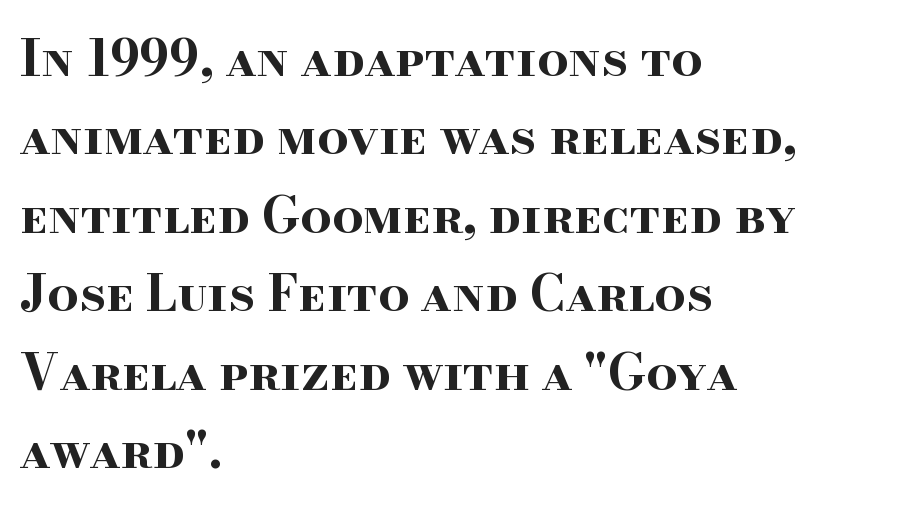
Q: Is the text bold? A: Yes.
Q: Is the text italic (slanted)? A: No, it is upright.
Q: Is the typeface a serif or a sans-serif typeface? A: Serif.
Q: Is the text underlined? A: No.
Q: How is the paragraph aligned? A: Left-aligned.
Q: Is the spacing between letters normal or unusually wide? A: Normal.
Q: Is the spacing between lines tight, normal or loose? A: Normal.
Q: Width (condensed, normal, or wide)? A: Wide.
Q: Stroke contrast? A: High.
Q: x-height? A: Small.
Q: Monospaced? A: No.
